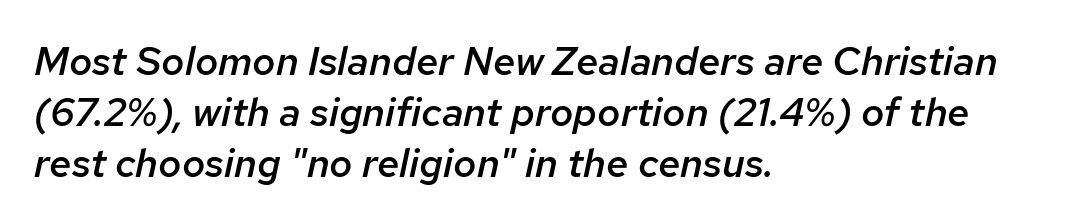
Q: Is the text bold? A: Semi-bold.
Q: Is the text italic (slanted)? A: Yes, it leans right by about 12 degrees.
Q: Is the text underlined? A: No.
Q: How is the paragraph aligned? A: Left-aligned.
Q: Is the spacing between letters normal or unusually wide? A: Normal.
Q: Is the spacing between lines tight, normal or loose? A: Normal.
Q: Width (condensed, normal, or wide)? A: Normal.
Q: Stroke contrast? A: Low.
Q: x-height? A: Medium.
Q: Monospaced? A: No.
